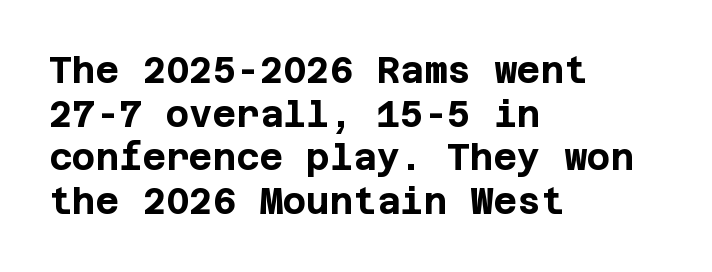
The type is set solid horizontally, with unmodified tracking. Quick note: underline off. Notice how thick the strokes are: this is what a full bold looks like. Horizontally, the lines are justified to the leading edge only.
